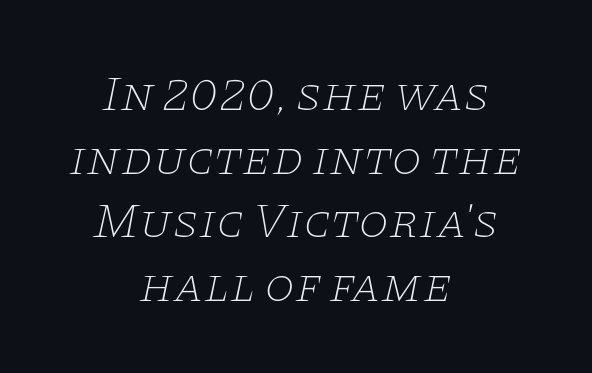
The image shows 49 px thin, wide serif type, italic (leaning right); set centered, normal line spacing (1.3x), normal letter spacing, not underlined; low stroke contrast and a large x-height.
